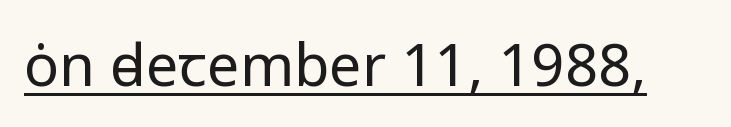
You can tell from the bare stems that sans-serif type was used. The cut favours lightness, reaching ordinary text weight at its darkest. Think of a printed novel: that variable character pitch is what you see here. Students, observe the line beneath the letters — that is underlining. Vertical strokes here are truly vertical. Default kerning and tracking; the words read as compact shapes.
